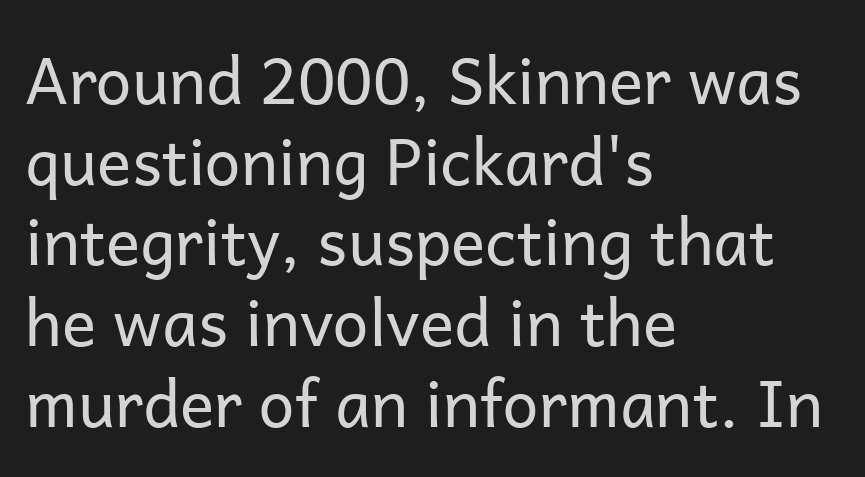
Q: Is the text bold? A: No.
Q: Is the text italic (slanted)? A: No, it is upright.
Q: Is the typeface a serif or a sans-serif typeface? A: Sans-serif.
Q: Is the text underlined? A: No.
Q: How is the paragraph aligned? A: Left-aligned.
Q: Is the spacing between letters normal or unusually wide? A: Normal.
Q: Is the spacing between lines tight, normal or loose? A: Normal.
Q: Width (condensed, normal, or wide)? A: Normal.
Q: Stroke contrast? A: Low.
Q: x-height? A: Medium.
Q: Monospaced? A: No.
